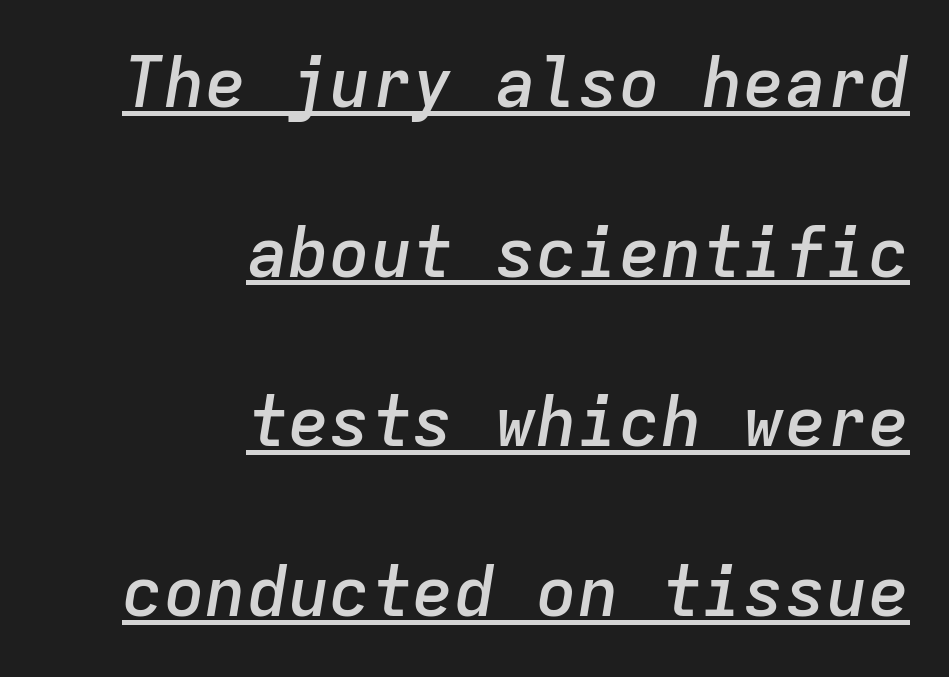
The image shows 69 px semibold type, italic (leaning right), monospaced; set right-aligned, loose line spacing (2.46x), normal letter spacing, underlined; low stroke contrast and a medium x-height.
